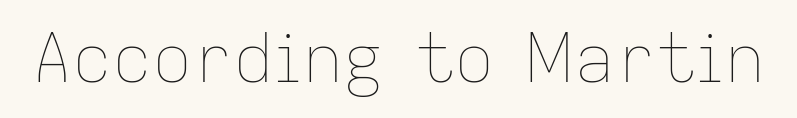
Character widths vary here, with narrow letters taking less room than wide ones. Nothing unusual about the tracking: characters are spaced as the font intends. Stem width sits at or under what a default text font uses. Posture: straight, roman, zero tilt. Has an underline been added? It has not.
